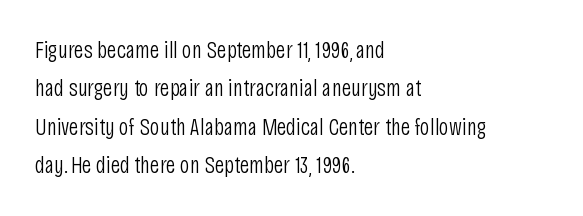
{"italic": "no", "bold": "no", "underline": "no", "align": "left", "line_spacing": "normal", "line_spacing_ratio": 1.6, "letter_spacing": "normal", "letter_spacing_em": 0.0, "glyph_px": 24}
